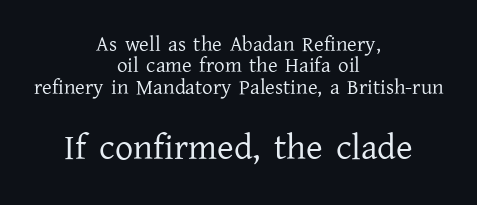
{"serif": "yes", "italic": "no", "bold": "no", "weight": "regular", "width": "normal", "stroke_contrast": "low", "x_height": "medium", "monospaced": "no", "underline": "no", "align": "center", "line_spacing": "tight", "line_spacing_ratio": 1.02, "letter_spacing": "normal", "letter_spacing_em": 0.0, "larger_block": "second", "size_ratio": 1.71, "glyph_px": 36}
